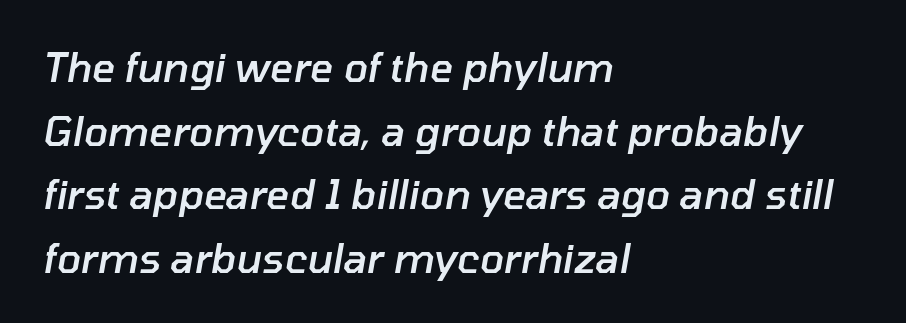
{"italic": "yes", "lean": "right", "slant_degrees": 10, "bold": "semi", "weight": "semibold", "width": "normal", "stroke_contrast": "low", "x_height": "medium", "monospaced": "no", "underline": "no", "align": "left", "line_spacing": "normal", "line_spacing_ratio": 1.59, "letter_spacing": "normal", "letter_spacing_em": 0.0, "glyph_px": 40}
